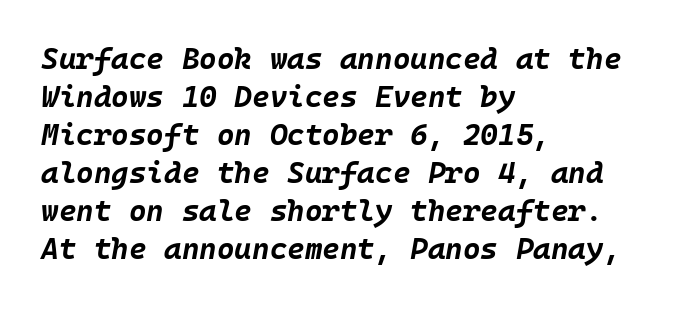
Casual observation: everything's shoved over to the left. The face used here has the dense, thick strokes of a bold. Interline gaps are of average width in this sample. Looking at the ascenders, they clearly lean. Clear beneath every line of the passage. The letters sit at their default tracking, neither squeezed nor spread.
